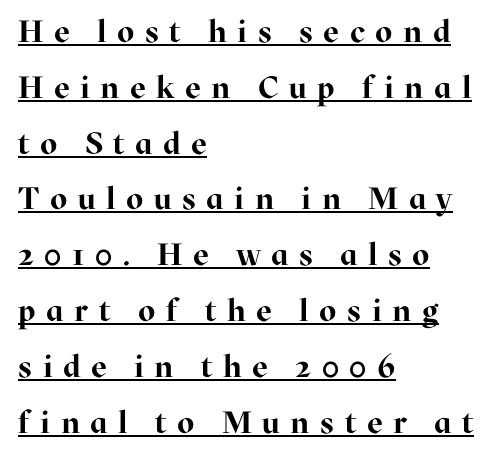
Q: Is the text bold? A: Yes.
Q: Is the text italic (slanted)? A: No, it is upright.
Q: Is the typeface a serif or a sans-serif typeface? A: Serif.
Q: Is the text underlined? A: Yes.
Q: How is the paragraph aligned? A: Left-aligned.
Q: Is the spacing between letters normal or unusually wide? A: Unusually wide.
Q: Width (condensed, normal, or wide)? A: Normal.
Q: Stroke contrast? A: High.
Q: x-height? A: Medium.
Q: Monospaced? A: No.
